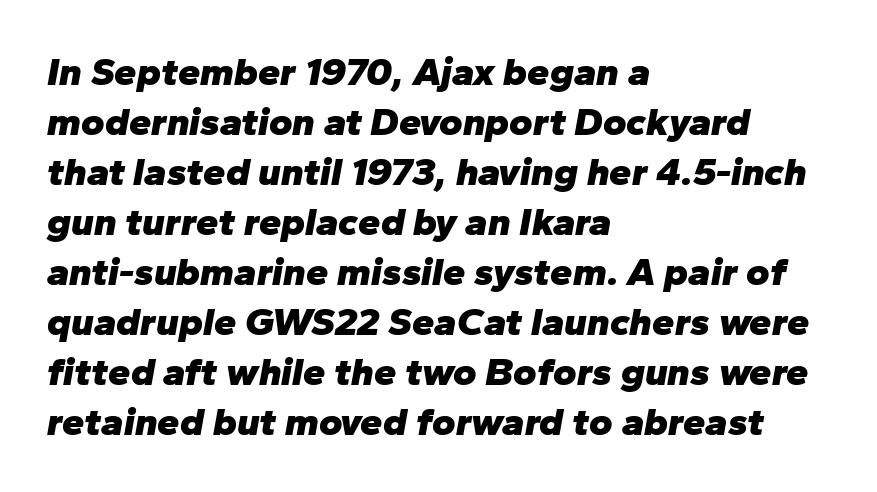
Q: Is the text bold? A: Yes.
Q: Is the text italic (slanted)? A: Yes, it leans right by about 10 degrees.
Q: Is the text underlined? A: No.
Q: How is the paragraph aligned? A: Left-aligned.
Q: Is the spacing between letters normal or unusually wide? A: Normal.
Q: Is the spacing between lines tight, normal or loose? A: Normal.
Q: Width (condensed, normal, or wide)? A: Normal.
Q: Stroke contrast? A: Low.
Q: x-height? A: Medium.
Q: Monospaced? A: No.
